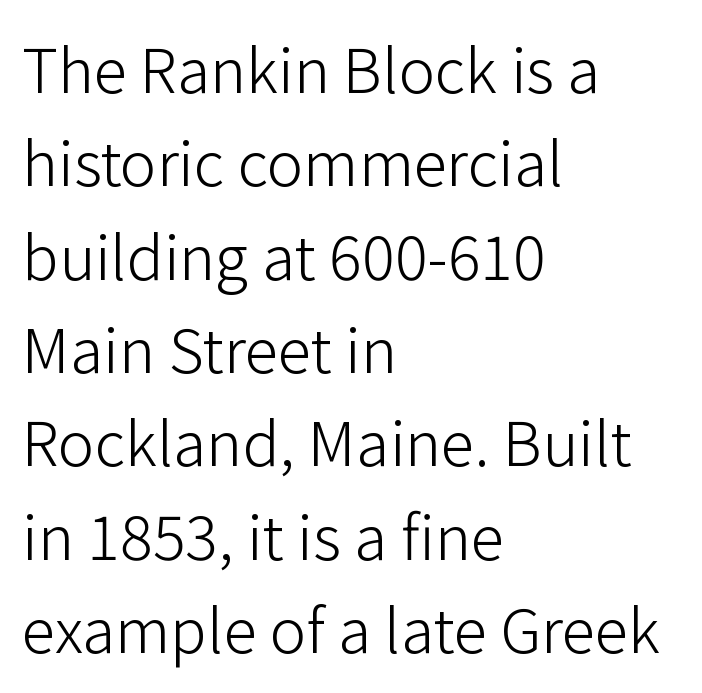
The face used here is proportionally spaced, like ordinary book or web type. The glyphs in this specimen are sans serif. Summary of weight: not heavy and not bold. Every row of glyphs begins at an identical x-position on the left. Leading: standard.
